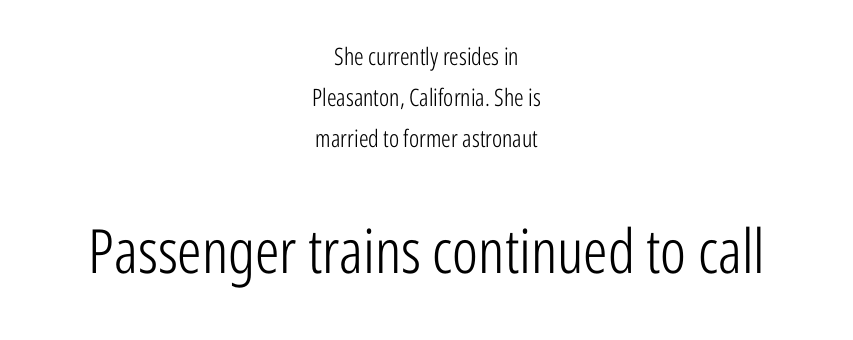
Q: Is the text bold? A: No.
Q: Is the text italic (slanted)? A: No, it is upright.
Q: Is the typeface a serif or a sans-serif typeface? A: Sans-serif.
Q: Is the text underlined? A: No.
Q: How is the paragraph aligned? A: Centered.
Q: Is the spacing between letters normal or unusually wide? A: Normal.
Q: Which block of text is set in a larger size, the first (top) or the second (bottom)? A: The second (bottom) one.
Q: Width (condensed, normal, or wide)? A: Condensed.
Q: Stroke contrast? A: Low.
Q: x-height? A: Medium.
Q: Monospaced? A: No.
